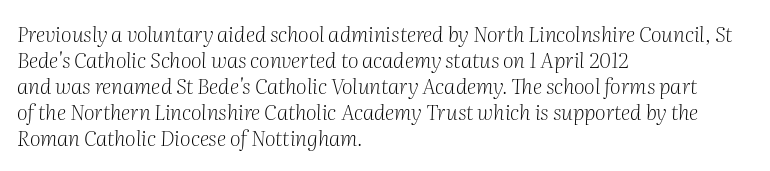
The image shows 21 px text type, italic (leaning right); set left-aligned, line spacing 1.24x, normal letter spacing, not underlined.
